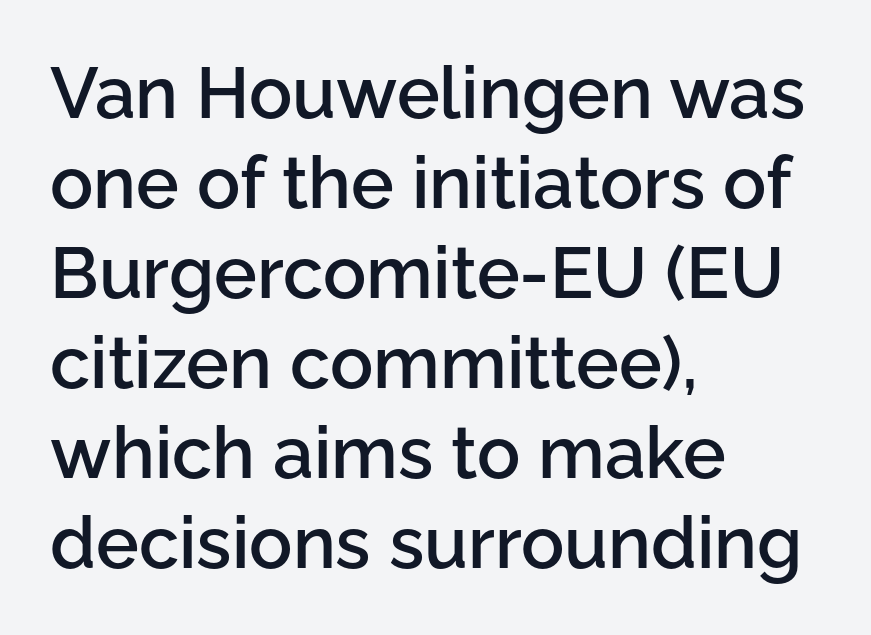
Honestly, there is no underline to notice here at all. A semibold gives these letters moderate extra thickness, short of bold. These lines are composed in type without serifs. The designer left line spacing at the default. Looks like regular typesetting: each glyph gets only the width it needs.
